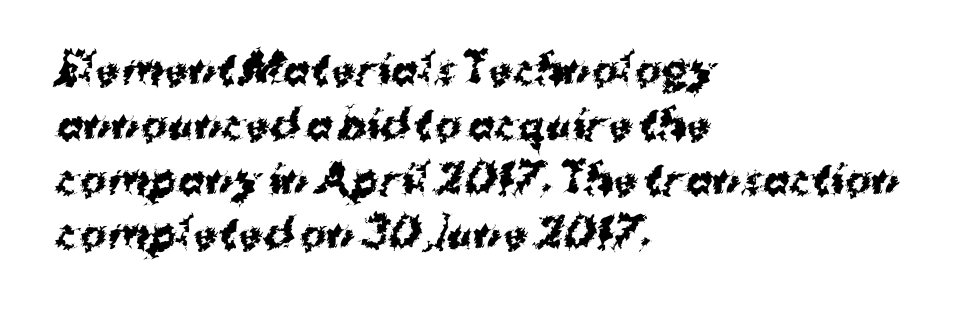
{"serif": "no", "bold": "yes", "weight": "bold", "width": "normal", "stroke_contrast": "medium", "x_height": "medium", "monospaced": "no", "underline": "no", "align": "left", "line_spacing": "normal", "line_spacing_ratio": 1.37, "letter_spacing": "normal", "letter_spacing_em": 0.0, "glyph_px": 40}
